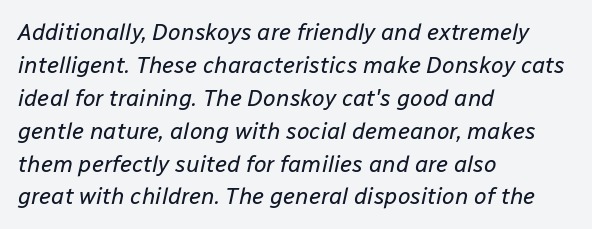
{"italic": "yes", "lean": "right", "slant_degrees": 12, "bold": "no", "underline": "no", "align": "left", "line_spacing": "normal", "line_spacing_ratio": 1.43, "letter_spacing": "normal", "letter_spacing_em": 0.0, "glyph_px": 23}
